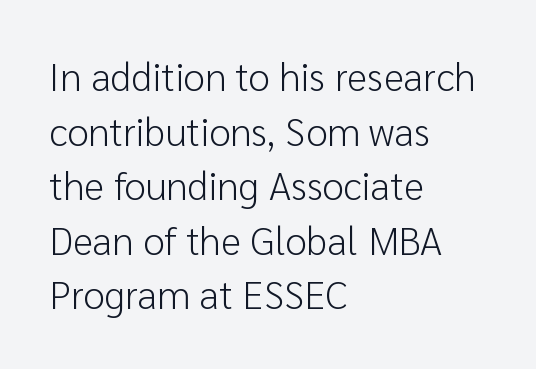
The image shows 39 px light sans-serif type, upright; set left-aligned, normal line spacing (1.4x), normal letter spacing, not underlined; low stroke contrast and a medium x-height.
